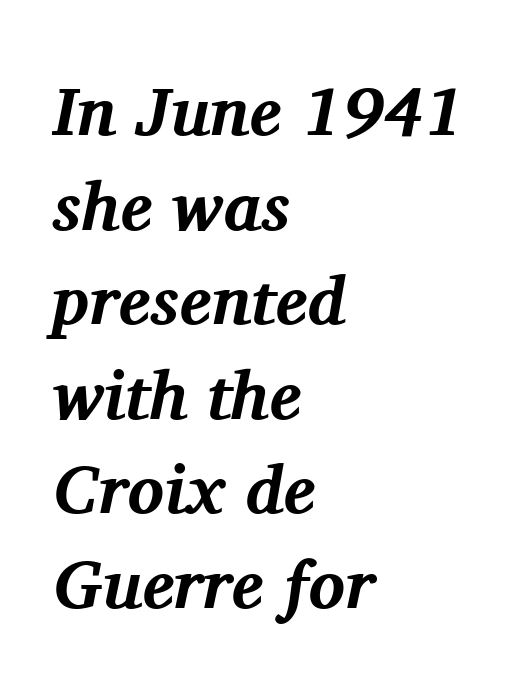
{"serif": "yes", "italic": "yes", "lean": "right", "slant_degrees": 11, "bold": "yes", "weight": "bold", "width": "normal", "stroke_contrast": "medium", "x_height": "medium", "monospaced": "no", "underline": "no", "align": "left", "line_spacing": "normal", "line_spacing_ratio": 1.39, "letter_spacing": "normal", "letter_spacing_em": 0.0, "glyph_px": 68}
